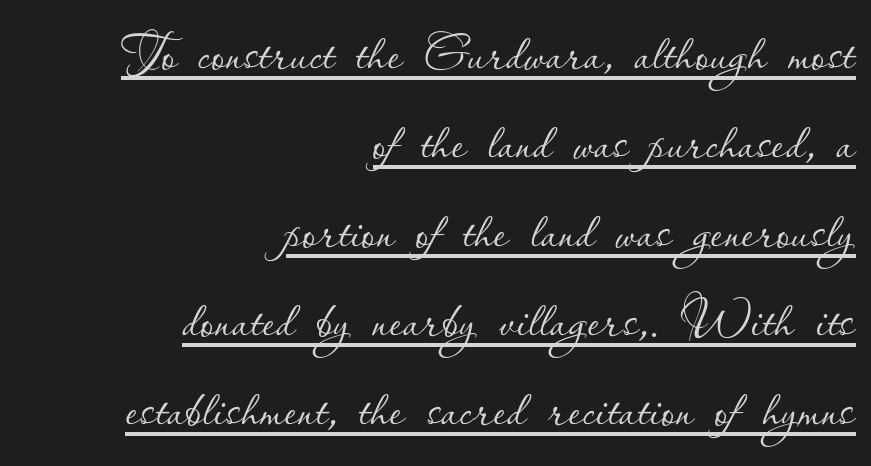
{"bold": "no", "weight": "thin", "width": "normal", "stroke_contrast": "low", "x_height": "small", "monospaced": "no", "underline": "yes", "align": "right", "line_spacing": "normal", "line_spacing_ratio": 1.29, "letter_spacing": "normal", "letter_spacing_em": 0.0, "glyph_px": 69}
